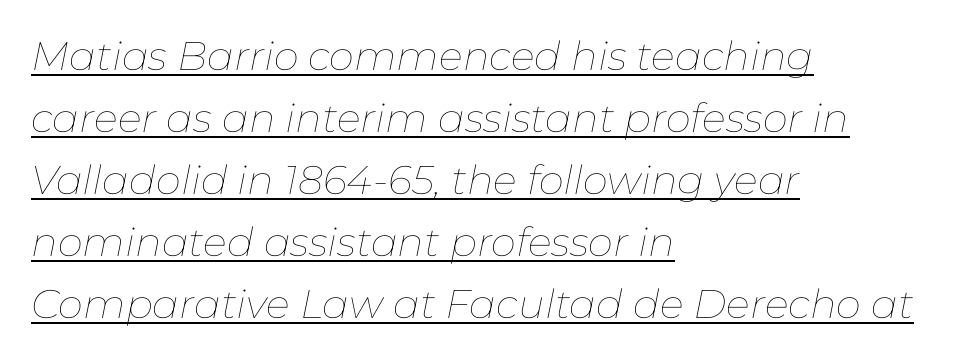
The typesetter chose a ragged-right arrangement here. Posture: slanted. Each stroke keeps to a modest, everyday thickness or less. A typesetter would call this leading conventional body-copy spacing. The face used here is proportionally spaced, like ordinary book or web type.
